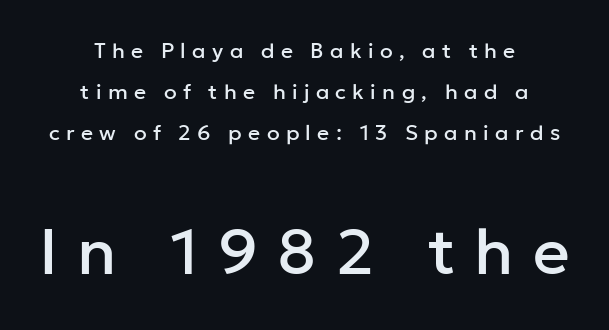
In this sample the second text group is rendered at the bigger scale. Vertically, the passage feels expansive, rows floating well apart. When letters stand straight like this, we call the style roman or upright. Grotesque or geometric, the face here clearly has no serifs.
